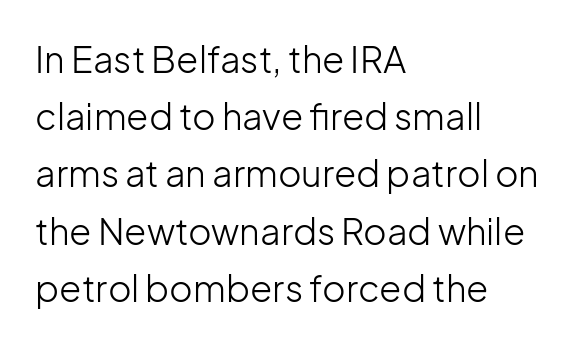
Line starts are locked; line ends wander. You could not count columns in this text — the font is proportionally spaced. The line texture is even and compact thanks to regular tracking. Examine the stroke ends and you'll find no serifs.
